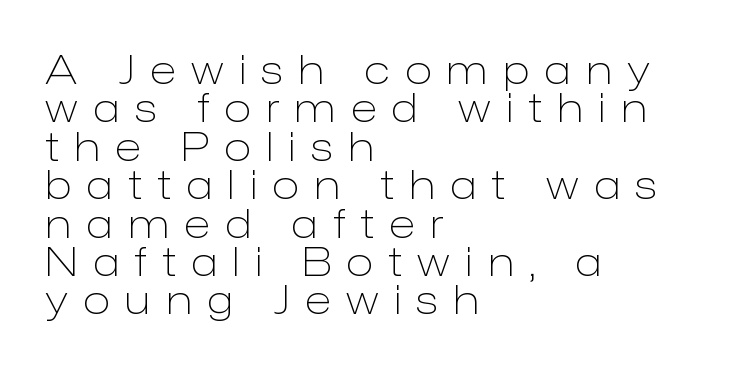
No chunkiness to these letters — they're not bold. Decoration check: the copy has no underline. The text was rendered using a sans face with plain stroke endings. Honestly, the rows look squashed on top of each other.
